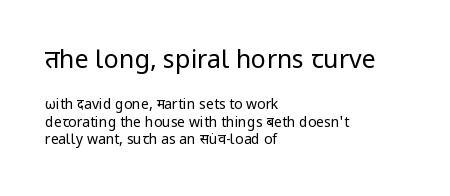
Q: Is the text bold? A: No.
Q: Is the text italic (slanted)? A: No, it is upright.
Q: Is the text underlined? A: No.
Q: How is the paragraph aligned? A: Left-aligned.
Q: Is the spacing between letters normal or unusually wide? A: Normal.
Q: Is the spacing between lines tight, normal or loose? A: Normal.
Q: Which block of text is set in a larger size, the first (top) or the second (bottom)? A: The first (top) one.
